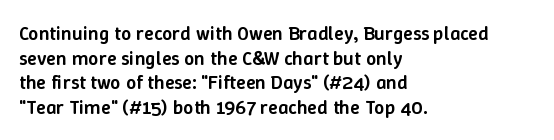
Characters follow at the spacing the type designer built in. The specimen reads as upright at a glance. The specimen omits any rule beneath the text block's lines. Short and long lines alike share a common starting point at left. Notice the strokes are somewhat thickened but not fully heavy: this is a semibold.
